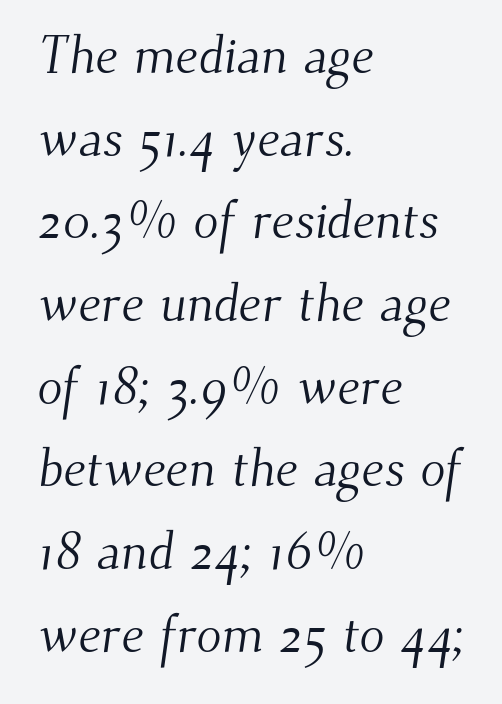
Q: Is the text bold? A: No.
Q: Is the typeface a serif or a sans-serif typeface? A: Serif.
Q: Is the text underlined? A: No.
Q: How is the paragraph aligned? A: Left-aligned.
Q: Is the spacing between letters normal or unusually wide? A: Normal.
Q: Is the spacing between lines tight, normal or loose? A: Normal.
Q: Width (condensed, normal, or wide)? A: Normal.
Q: Stroke contrast? A: Medium.
Q: x-height? A: Small.
Q: Monospaced? A: No.
